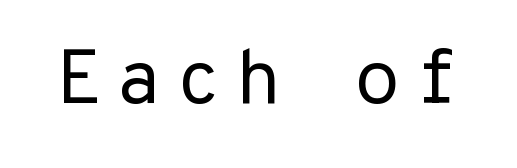
{"serif": "no", "italic": "no", "bold": "no", "weight": "regular", "width": "normal", "stroke_contrast": "low", "x_height": "medium", "monospaced": "yes", "underline": "no", "glyph_px": 77}
